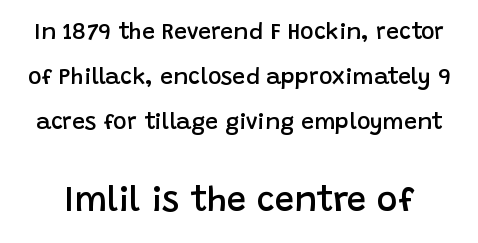
The image shows 35 px semibold sans-serif type, upright; set loose line spacing (1.95x), normal letter spacing, not underlined; the second (bottom) block is 1.52x larger; low stroke contrast and a large x-height.
